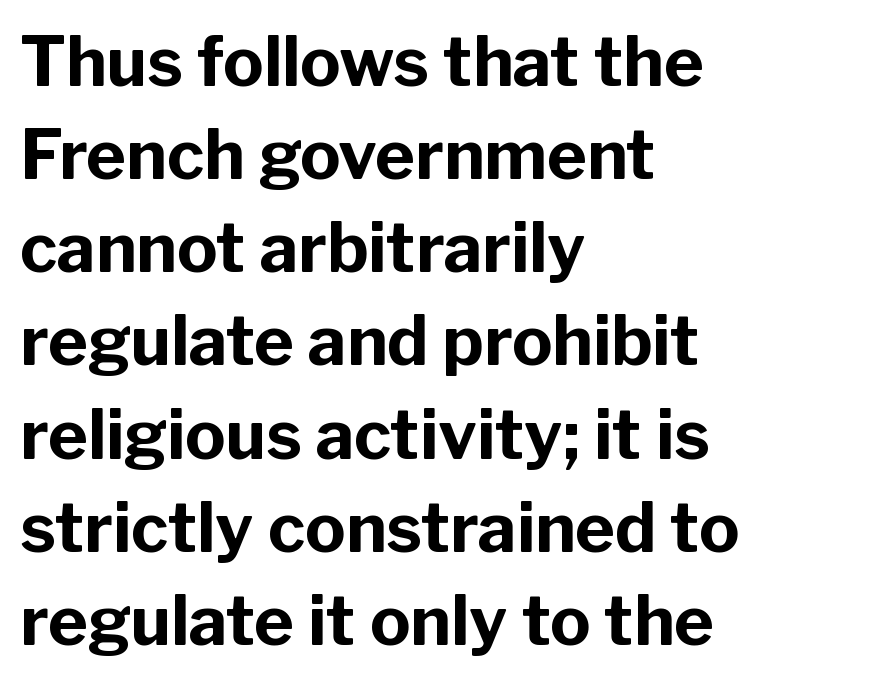
{"serif": "no", "italic": "no", "bold": "yes", "weight": "bold", "width": "normal", "stroke_contrast": "low", "x_height": "medium", "monospaced": "no", "underline": "no", "align": "left", "line_spacing": "normal", "line_spacing_ratio": 1.37, "letter_spacing": "normal", "letter_spacing_em": 0.0, "glyph_px": 68}
